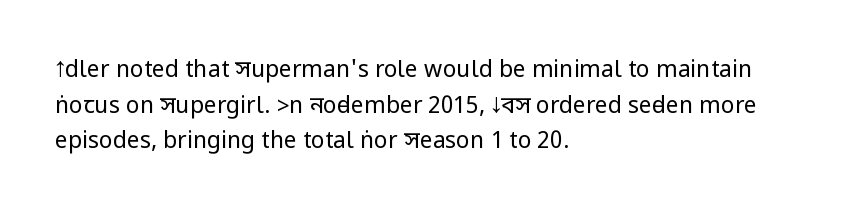
The image shows 23 px text type, upright; set left-aligned, normal line spacing (1.55x), normal letter spacing, not underlined.
